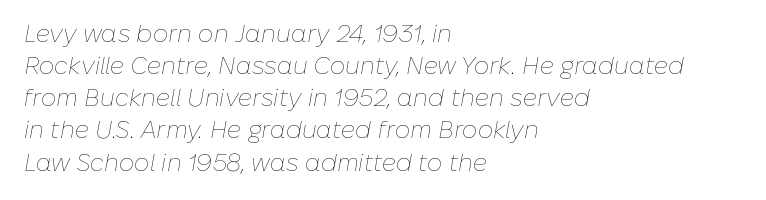
The image shows 24 px text type, italic (leaning right); set left-aligned, normal line spacing (1.34x), normal letter spacing, not underlined.
